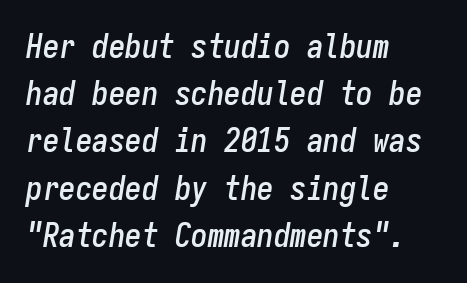
Q: Is the text italic (slanted)? A: Yes, it leans right by about 9 degrees.
Q: Is the text underlined? A: No.
Q: How is the paragraph aligned? A: Left-aligned.
Q: Is the spacing between letters normal or unusually wide? A: Normal.
Q: Is the spacing between lines tight, normal or loose? A: Normal.
Q: Width (condensed, normal, or wide)? A: Condensed.
Q: Stroke contrast? A: Low.
Q: x-height? A: Medium.
Q: Monospaced? A: Yes.
